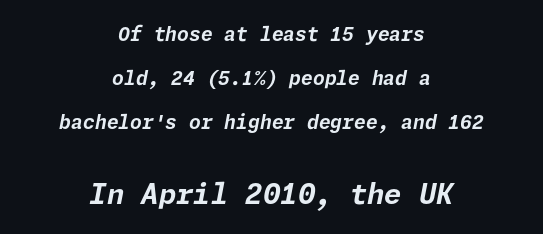
The image shows 28 px bold type, italic (leaning right); set centered, loose line spacing (2.31x), normal letter spacing, not underlined; the second (bottom) block is 1.47x larger; low stroke contrast and a medium x-height.
